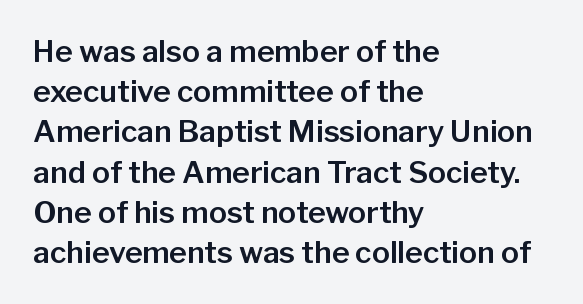
Q: Is the text italic (slanted)? A: No, it is upright.
Q: Is the typeface a serif or a sans-serif typeface? A: Sans-serif.
Q: Is the text underlined? A: No.
Q: How is the paragraph aligned? A: Left-aligned.
Q: Is the spacing between letters normal or unusually wide? A: Normal.
Q: Is the spacing between lines tight, normal or loose? A: Normal.
Q: Width (condensed, normal, or wide)? A: Normal.
Q: Stroke contrast? A: Low.
Q: x-height? A: Medium.
Q: Monospaced? A: No.
